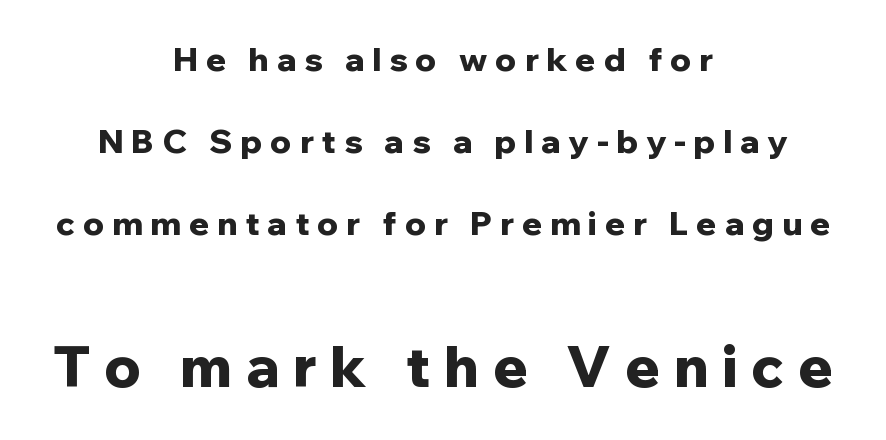
Q: Is the text bold? A: Yes.
Q: Is the text italic (slanted)? A: No, it is upright.
Q: Is the typeface a serif or a sans-serif typeface? A: Sans-serif.
Q: Is the text underlined? A: No.
Q: How is the paragraph aligned? A: Centered.
Q: Is the spacing between letters normal or unusually wide? A: Unusually wide.
Q: Is the spacing between lines tight, normal or loose? A: Loose.
Q: Which block of text is set in a larger size, the first (top) or the second (bottom)? A: The second (bottom) one.
Q: Width (condensed, normal, or wide)? A: Normal.
Q: Stroke contrast? A: Low.
Q: x-height? A: Medium.
Q: Monospaced? A: No.
